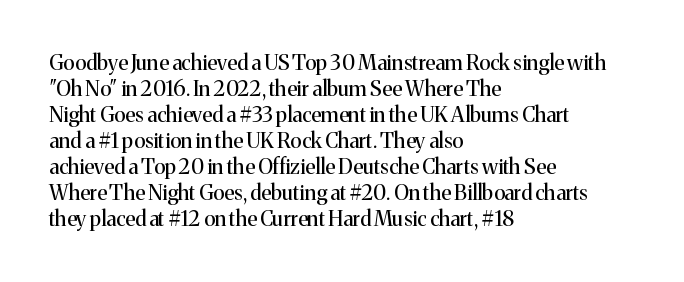
The typography opts for an upright posture over an oblique one. Unmarked baselines from the first word to the last. Students, note that the glyphs here touch the page at normal intervals. Which margin do the lines hug? The left one — the right edge is uneven. The typesetting does not lean heavy: it is not bold.
